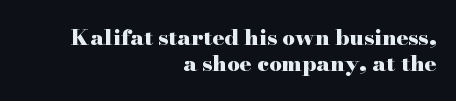
Q: Is the text bold? A: Yes.
Q: Is the text italic (slanted)? A: No, it is upright.
Q: Is the text underlined? A: No.
Q: How is the paragraph aligned? A: Right-aligned.
Q: Is the spacing between letters normal or unusually wide? A: Normal.
